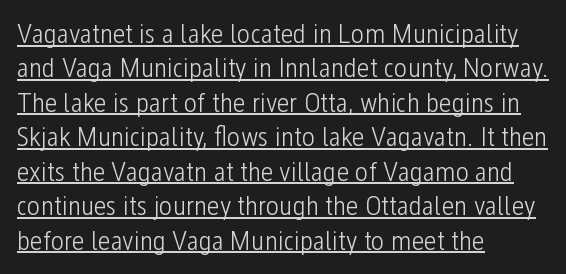
Q: Is the text bold? A: No.
Q: Is the text italic (slanted)? A: No, it is upright.
Q: Is the typeface a serif or a sans-serif typeface? A: Sans-serif.
Q: Is the text underlined? A: Yes.
Q: How is the paragraph aligned? A: Left-aligned.
Q: Is the spacing between letters normal or unusually wide? A: Normal.
Q: Width (condensed, normal, or wide)? A: Condensed.
Q: Stroke contrast? A: Low.
Q: x-height? A: Medium.
Q: Monospaced? A: No.
